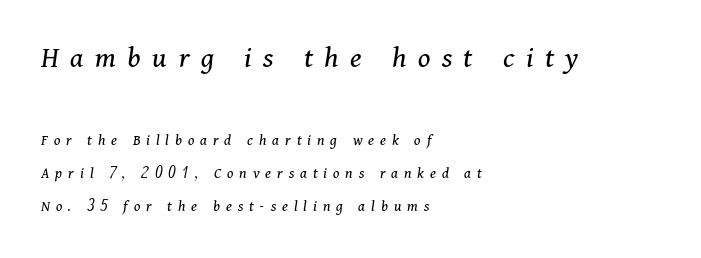
This sample trades compactness for vertical openness between lines. You can tell it's italic because the verticals aren't actually vertical. Observe the serifs anchoring each vertical stroke in this sample. Check under the words: just untouched page. The letters look calm and open, with moderate or lighter stems. Glyph-to-glyph distance is far greater than everyday printed text.
